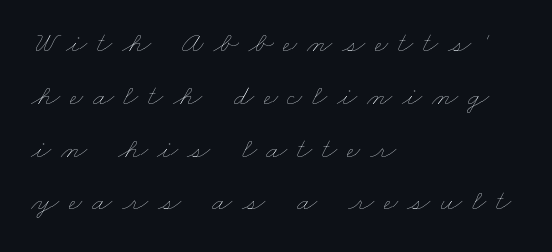
The image shows 30 px thin, wide type; set left-aligned, line spacing 1.76x, unusually wide letter spacing (+0.32 em), not underlined; low stroke contrast and a small x-height.
